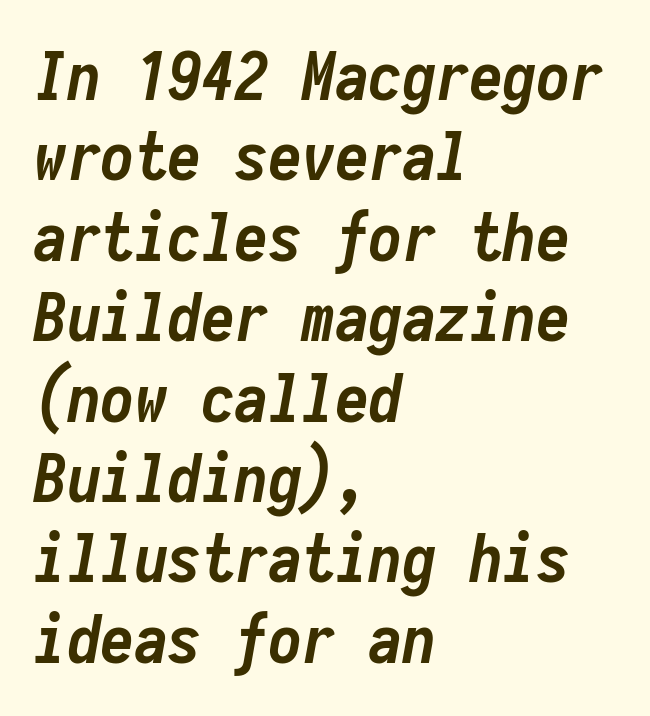
The image shows 67 px semibold, condensed type, italic (leaning right), monospaced; set left-aligned, line spacing 1.2x, normal letter spacing, not underlined; low stroke contrast and a medium x-height.
